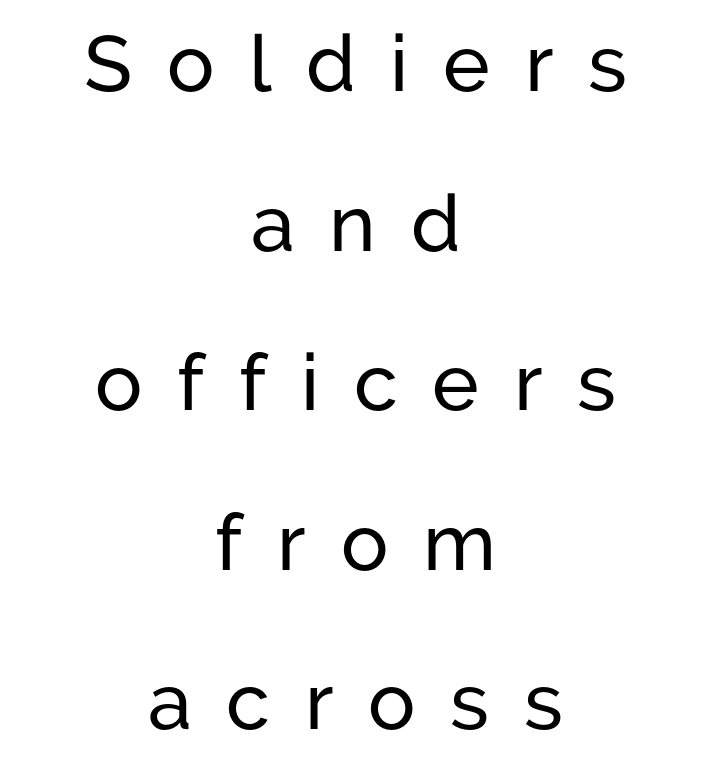
Q: Is the text italic (slanted)? A: No, it is upright.
Q: Is the typeface a serif or a sans-serif typeface? A: Sans-serif.
Q: Is the text underlined? A: No.
Q: How is the paragraph aligned? A: Centered.
Q: Is the spacing between letters normal or unusually wide? A: Unusually wide.
Q: Is the spacing between lines tight, normal or loose? A: Loose.
Q: Width (condensed, normal, or wide)? A: Normal.
Q: Stroke contrast? A: Low.
Q: x-height? A: Medium.
Q: Monospaced? A: No.
